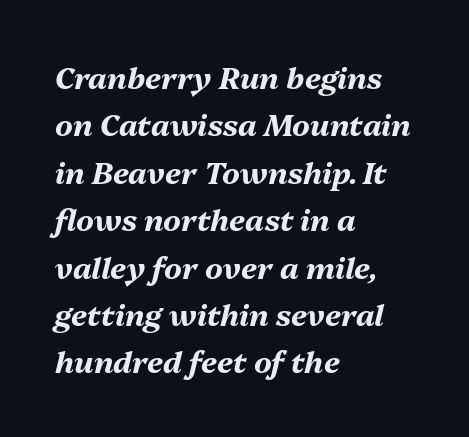
Here the designer chose a conventional face with non-uniform glyph widths. Does the leading feel generous? No, just average. What weight is shown? A full bold with thick strokes. There is no visible air inserted between adjacent glyphs. This rendering features lettering with no underline.
